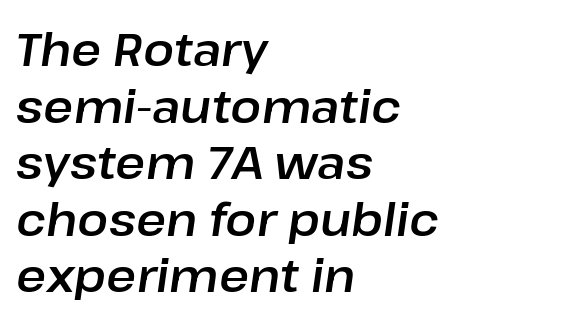
Q: Is the text italic (slanted)? A: Yes, it leans right by about 8 degrees.
Q: Is the text underlined? A: No.
Q: How is the paragraph aligned? A: Left-aligned.
Q: Is the spacing between letters normal or unusually wide? A: Normal.
Q: Width (condensed, normal, or wide)? A: Normal.
Q: Stroke contrast? A: Low.
Q: x-height? A: Medium.
Q: Monospaced? A: No.
